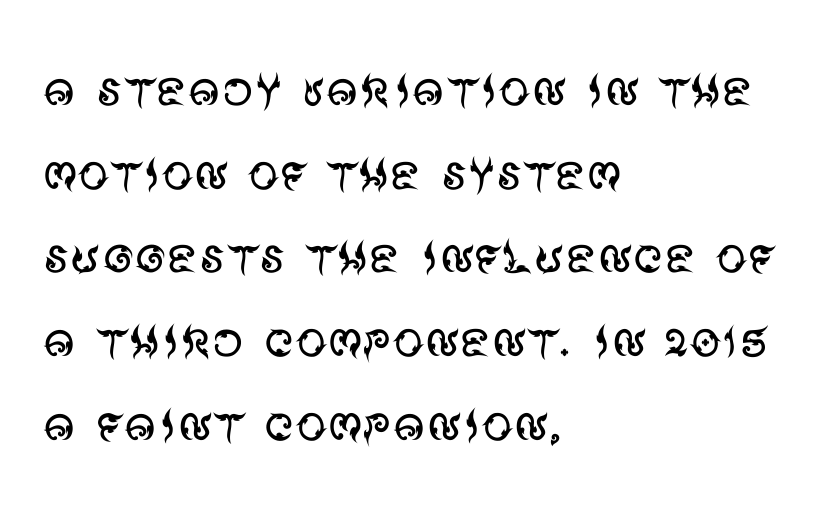
Short and long lines alike share a common starting point at left. Think of a printed novel: that variable character pitch is what you see here. The block of text has a typical density, with ordinary space between rows. Grotesque or geometric, the face here clearly has no serifs. Compared with a typical body face, this is equally light or lighter still. Anything drawn beneath the words? Only blank space.
